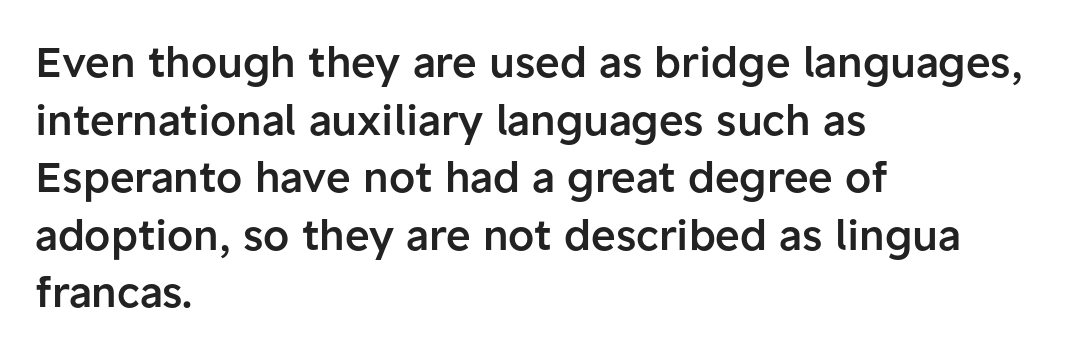
Q: Is the text bold? A: Semi-bold.
Q: Is the text italic (slanted)? A: No, it is upright.
Q: Is the typeface a serif or a sans-serif typeface? A: Sans-serif.
Q: Is the text underlined? A: No.
Q: How is the paragraph aligned? A: Left-aligned.
Q: Is the spacing between letters normal or unusually wide? A: Normal.
Q: Is the spacing between lines tight, normal or loose? A: Normal.
Q: Width (condensed, normal, or wide)? A: Normal.
Q: Stroke contrast? A: Low.
Q: x-height? A: Medium.
Q: Monospaced? A: No.
